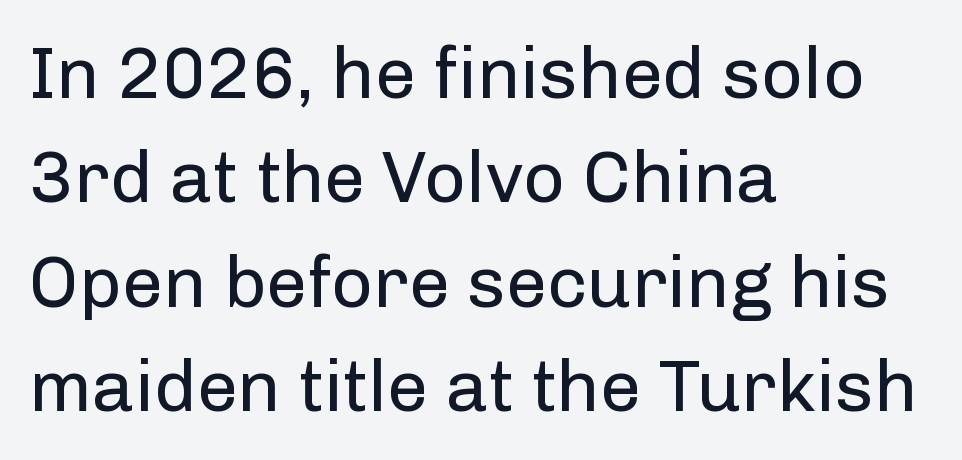
Tracking value appears to be zero — textbook default spacing. The specimen reads as upright at a glance. Character widths vary here, with narrow letters taking less room than wide ones. A sans-serif font was chosen for this passage. The lines are quadded left. Weight: in the light-to-regular range.
